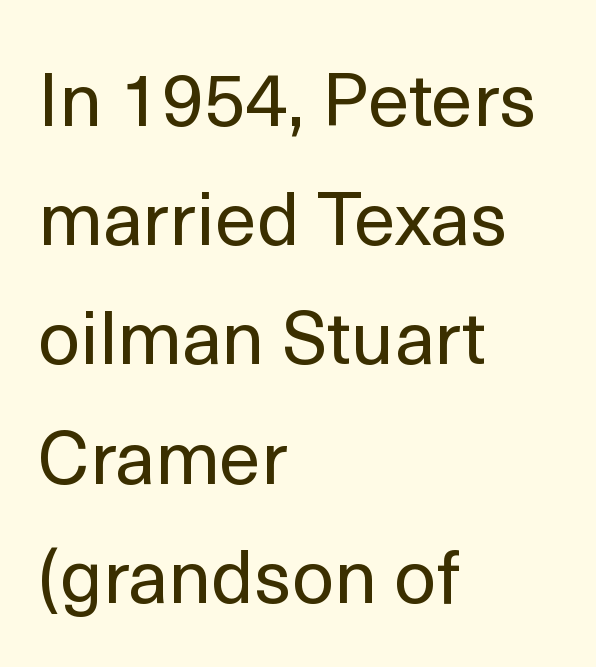
{"serif": "no", "italic": "no", "bold": "no", "weight": "regular", "width": "normal", "x_height": "medium", "monospaced": "no", "underline": "no", "align": "left", "line_spacing": "normal", "line_spacing_ratio": 1.59, "letter_spacing": "normal", "letter_spacing_em": 0.0, "glyph_px": 75}
